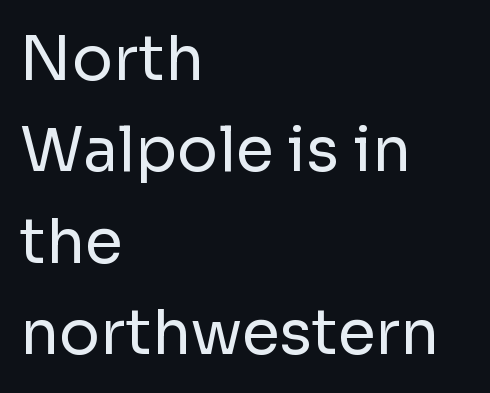
The image shows 61 px regular-weight sans-serif type, upright; set left-aligned, normal line spacing (1.5x), normal letter spacing, not underlined; low stroke contrast and a medium x-height.
